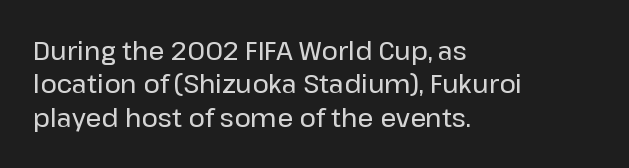
Students, observe: this is what conventionally led text looks like. Observe the ordinary spacing: letters are neighbours, not strangers. Designer's note — italics off, roman on. The specimen omits any rule beneath the text block's lines.
